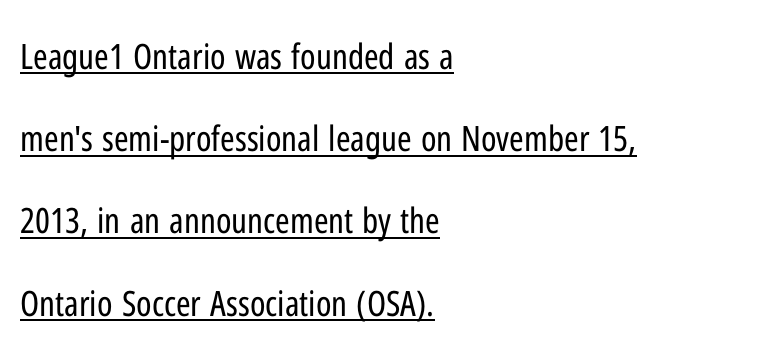
Q: Is the text bold? A: No.
Q: Is the text italic (slanted)? A: No, it is upright.
Q: Is the typeface a serif or a sans-serif typeface? A: Sans-serif.
Q: Is the text underlined? A: Yes.
Q: How is the paragraph aligned? A: Left-aligned.
Q: Is the spacing between letters normal or unusually wide? A: Normal.
Q: Is the spacing between lines tight, normal or loose? A: Loose.
Q: Width (condensed, normal, or wide)? A: Condensed.
Q: Stroke contrast? A: Low.
Q: x-height? A: Medium.
Q: Monospaced? A: No.
